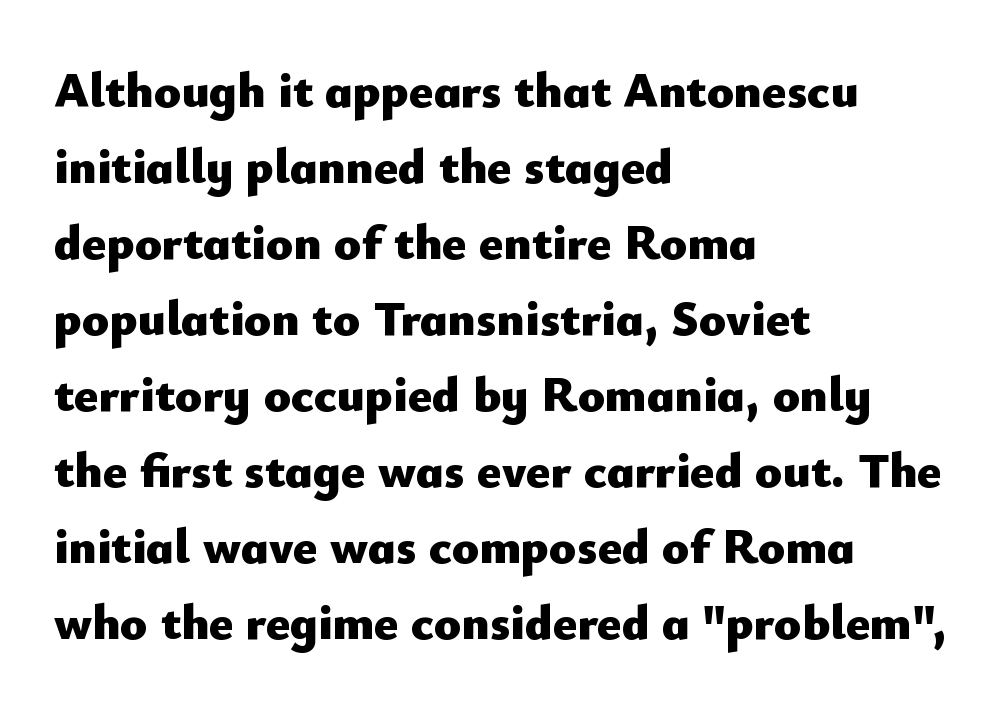
The image shows 50 px heavy sans-serif type, upright; set left-aligned, normal line spacing (1.52x), normal letter spacing, not underlined; low stroke contrast and a small x-height.
